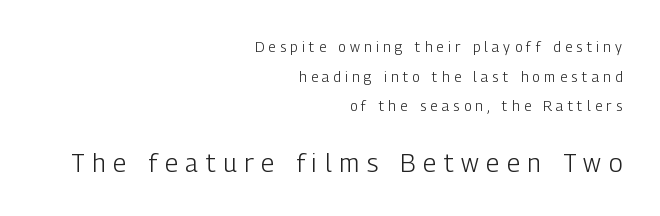
{"italic": "no", "bold": "no", "underline": "no", "align": "right", "line_spacing": "loose", "line_spacing_ratio": 2.11, "letter_spacing": "wide", "letter_spacing_em": 0.31, "larger_block": "second", "size_ratio": 1.79, "glyph_px": 25}
